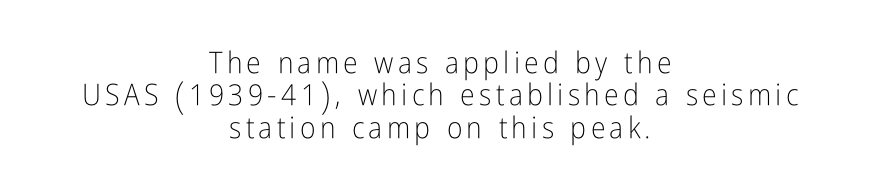
The image shows 30 px light, condensed sans-serif type, upright; set centered, tight line spacing (1.08x), not underlined; low stroke contrast and a medium x-height.
